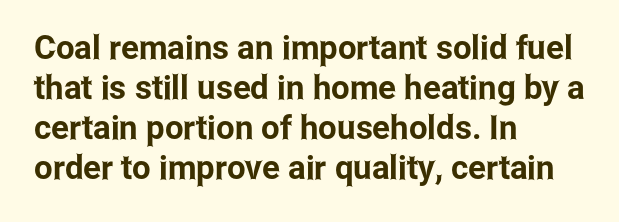
When letters stand straight like this, we call the style roman or upright. Unlike a traditional serif, this face leaves its strokes unadorned. The rendering uses natural spacing where letterforms have individual widths. Horizontal alignment here is leftward, the default for most running prose. Plain, unruled lines of type.
